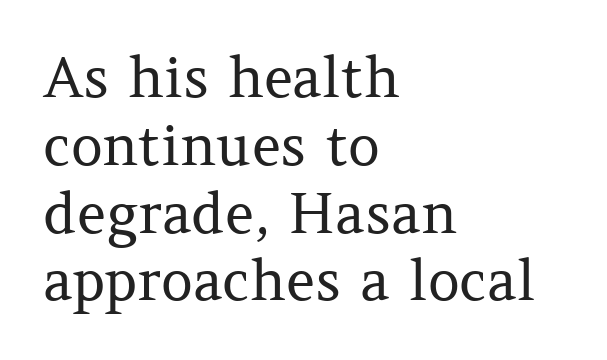
{"serif": "yes", "italic": "no", "bold": "no", "weight": "regular", "width": "normal", "stroke_contrast": "medium", "x_height": "medium", "monospaced": "no", "underline": "no", "align": "left", "line_spacing_ratio": 1.21, "letter_spacing": "normal", "letter_spacing_em": 0.0, "glyph_px": 56}
